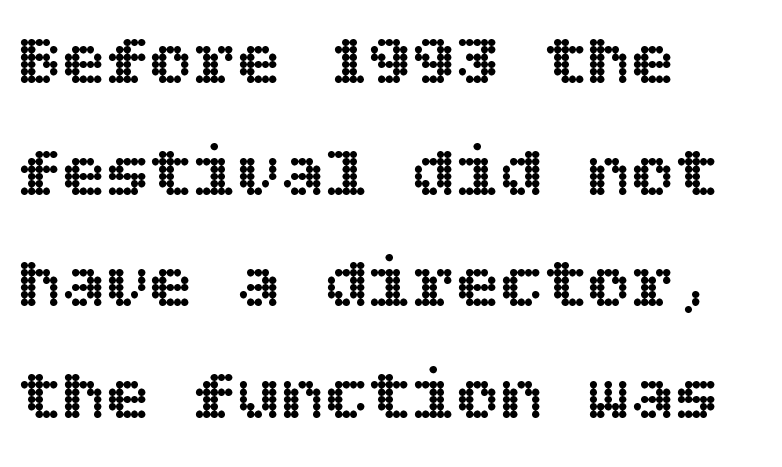
The line texture is even and compact thanks to regular tracking. Reading down the block, your eye returns to a fixed left position each line. The specimen omits any rule beneath the text block's lines. Each new line begins a customary step beneath the previous one. Designer's note — italics off, roman on.
